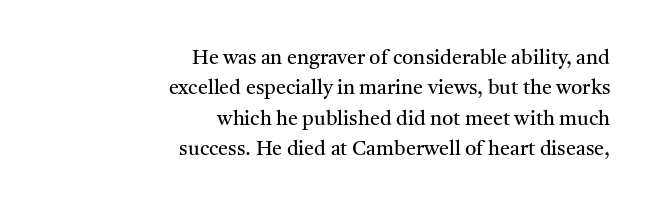
{"italic": "no", "bold": "no", "underline": "no", "align": "right", "line_spacing": "normal", "line_spacing_ratio": 1.52, "letter_spacing": "normal", "letter_spacing_em": 0.0, "glyph_px": 20}
